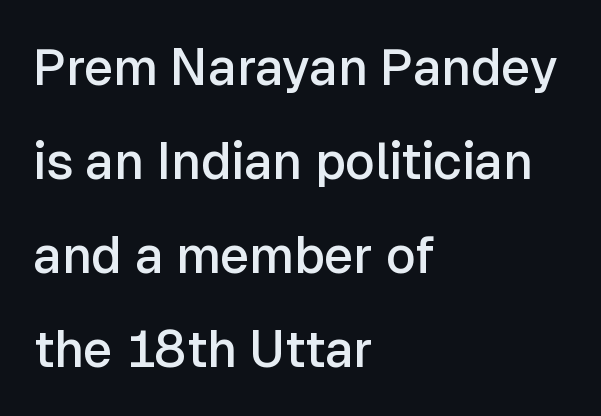
Caption: multi-line text, flush left, ragged right. The passage shown is typed in a proportional face where columns would drift. A typesetter would call this zero additional tracking. Caption: semibold face, moderately heavy strokes. Posture: straight, roman, zero tilt.
